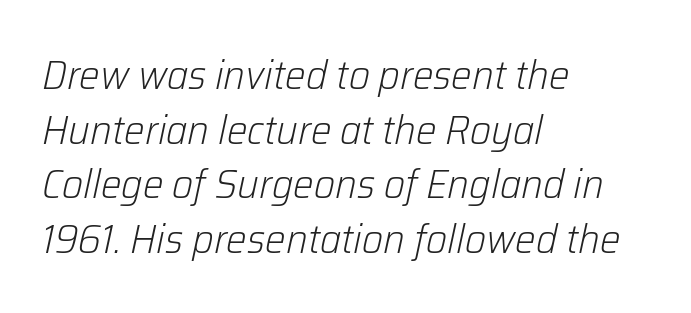
{"italic": "yes", "lean": "right", "slant_degrees": 12, "bold": "no", "weight": "light", "width": "normal", "stroke_contrast": "low", "x_height": "medium", "monospaced": "no", "underline": "no", "align": "left", "line_spacing": "normal", "line_spacing_ratio": 1.33, "letter_spacing": "normal", "letter_spacing_em": 0.0, "glyph_px": 41}
